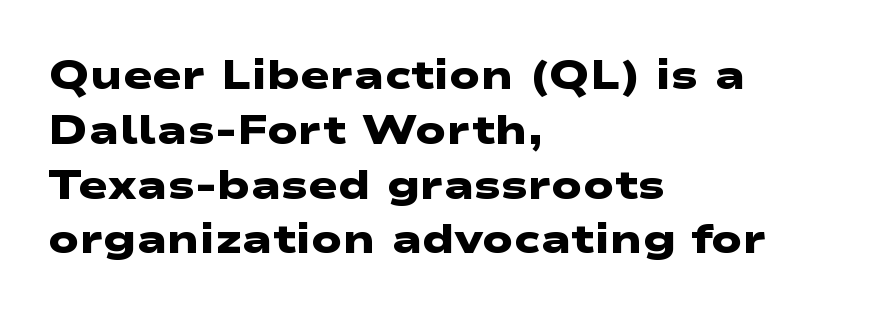
The face used here is proportionally spaced, like ordinary book or web type. The typesetter chose a ragged-right arrangement here. Pretty heavy lettering here — definitely bold. The strip under each line holds only bare page. The letters sit at their default tracking, neither squeezed nor spread.
